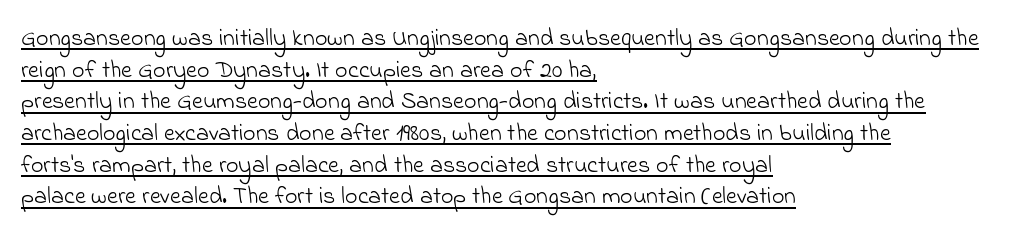
{"bold": "no", "underline": "yes", "align": "left", "line_spacing": "normal", "line_spacing_ratio": 1.32, "letter_spacing": "normal", "letter_spacing_em": 0.0, "glyph_px": 24}
